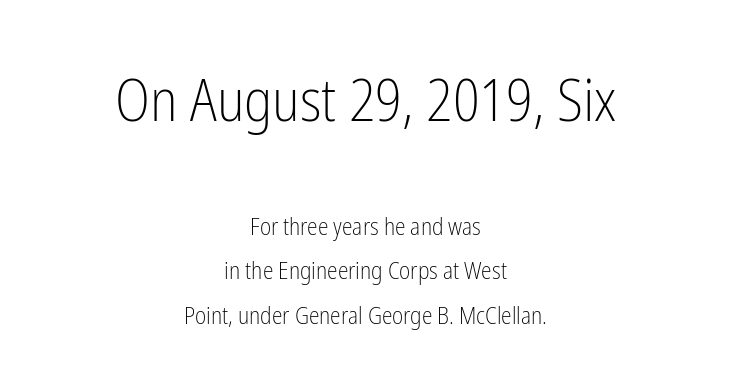
{"serif": "no", "italic": "no", "bold": "no", "weight": "light", "width": "condensed", "stroke_contrast": "low", "x_height": "medium", "monospaced": "no", "underline": "no", "align": "center", "line_spacing_ratio": 1.87, "letter_spacing": "normal", "letter_spacing_em": 0.0, "larger_block": "first", "size_ratio": 2.46, "glyph_px": 59}
